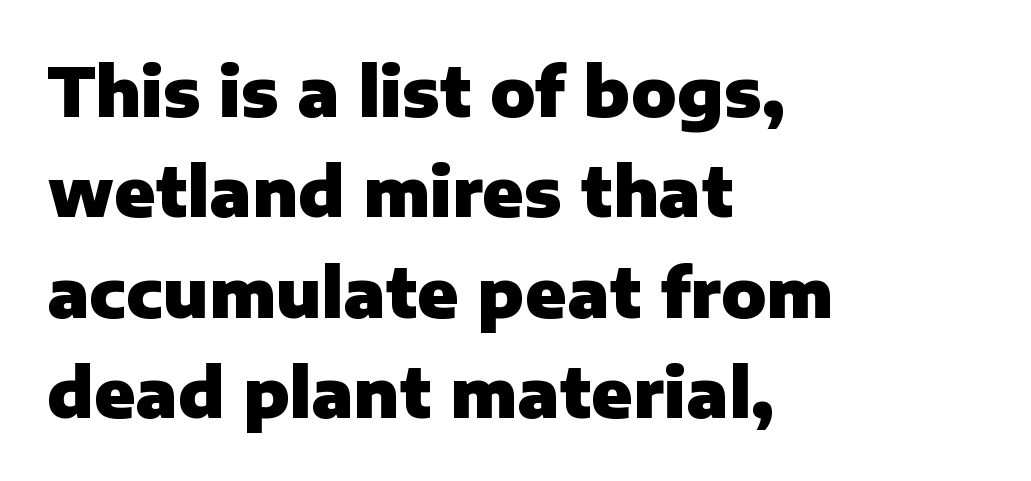
Q: Is the text bold? A: Yes.
Q: Is the text italic (slanted)? A: No, it is upright.
Q: Is the typeface a serif or a sans-serif typeface? A: Sans-serif.
Q: Is the text underlined? A: No.
Q: How is the paragraph aligned? A: Left-aligned.
Q: Is the spacing between letters normal or unusually wide? A: Normal.
Q: Is the spacing between lines tight, normal or loose? A: Normal.
Q: Width (condensed, normal, or wide)? A: Normal.
Q: Stroke contrast? A: Low.
Q: x-height? A: Medium.
Q: Monospaced? A: No.
